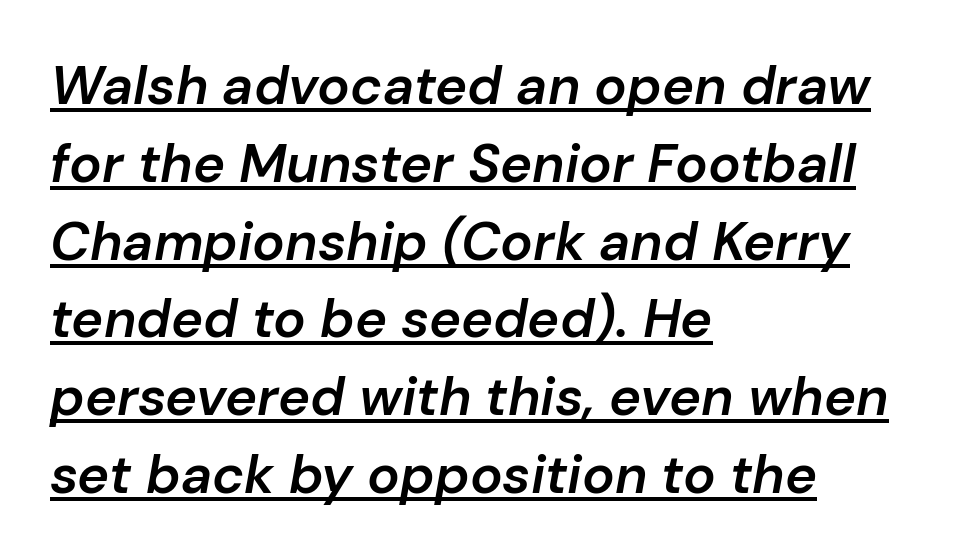
{"italic": "yes", "lean": "right", "slant_degrees": 10, "bold": "semi", "weight": "semibold", "width": "normal", "stroke_contrast": "low", "x_height": "medium", "monospaced": "no", "underline": "yes", "align": "left", "line_spacing": "normal", "line_spacing_ratio": 1.44, "letter_spacing": "normal", "letter_spacing_em": 0.0, "glyph_px": 54}
